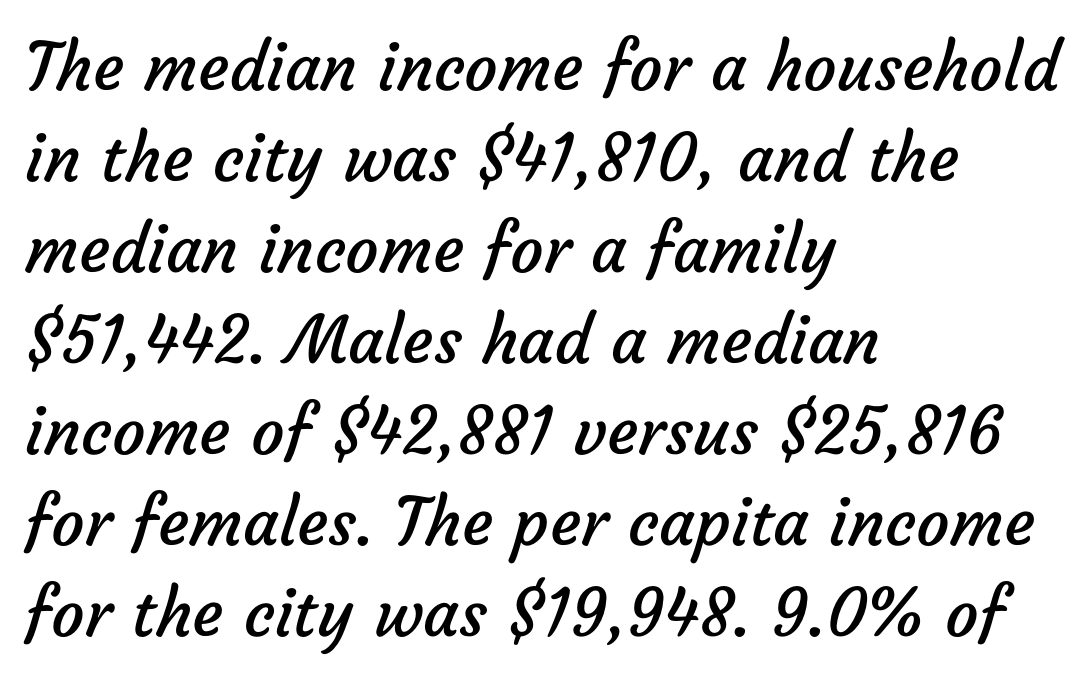
Layout note: lines flush left. The string is rendered with underlining switched off. The passage shown is typed in a proportional face where columns would drift. Summary of vertical rhythm: regular, with standard interline spacing.
